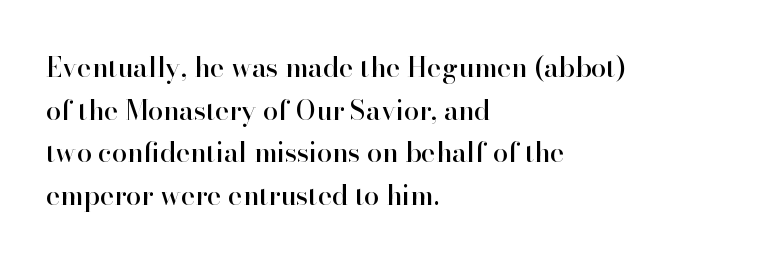
{"italic": "no", "underline": "no", "align": "left", "line_spacing": "normal", "line_spacing_ratio": 1.58, "letter_spacing": "normal", "letter_spacing_em": 0.0, "glyph_px": 27}
